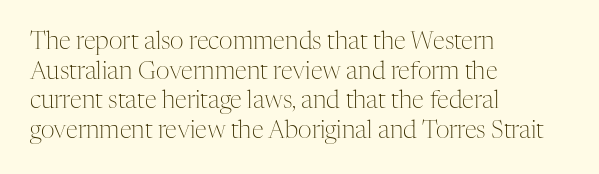
Words appear dense and cohesive because spacing is normal. Stem width sits at or under what a default text font uses. Honestly, there is no underline to notice here at all. The lettering stays uniformly vertical, giving the passage a roman look.
